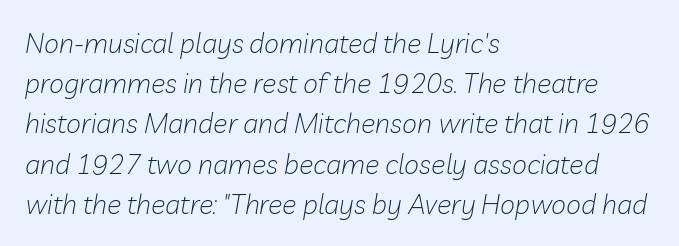
{"italic": "yes", "lean": "right", "slant_degrees": 10, "bold": "no", "underline": "no", "align": "left", "line_spacing": "normal", "line_spacing_ratio": 1.49, "letter_spacing": "normal", "letter_spacing_em": 0.0, "glyph_px": 27}
